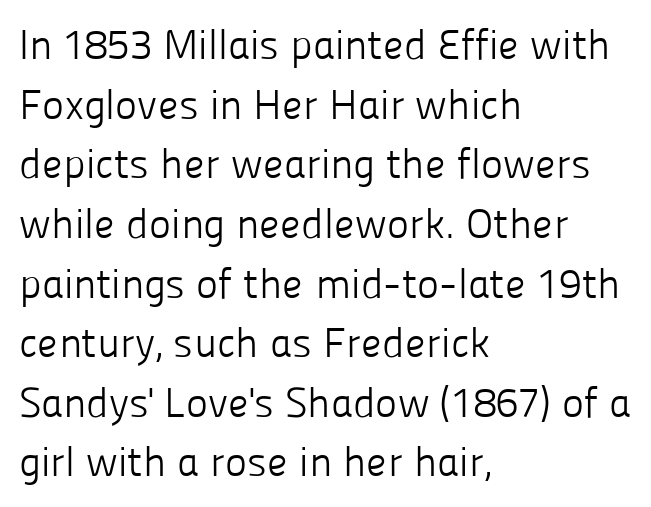
Q: Is the text bold? A: No.
Q: Is the text italic (slanted)? A: No, it is upright.
Q: Is the typeface a serif or a sans-serif typeface? A: Sans-serif.
Q: Is the text underlined? A: No.
Q: How is the paragraph aligned? A: Left-aligned.
Q: Is the spacing between letters normal or unusually wide? A: Normal.
Q: Is the spacing between lines tight, normal or loose? A: Normal.
Q: Width (condensed, normal, or wide)? A: Normal.
Q: Stroke contrast? A: Low.
Q: x-height? A: Medium.
Q: Monospaced? A: No.
